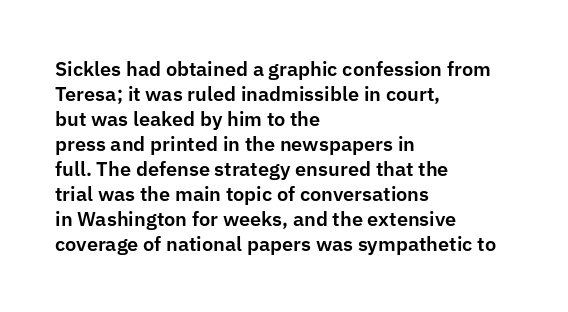
Q: Is the text italic (slanted)? A: No, it is upright.
Q: Is the text underlined? A: No.
Q: How is the paragraph aligned? A: Left-aligned.
Q: Is the spacing between letters normal or unusually wide? A: Normal.
Q: Is the spacing between lines tight, normal or loose? A: Normal.
